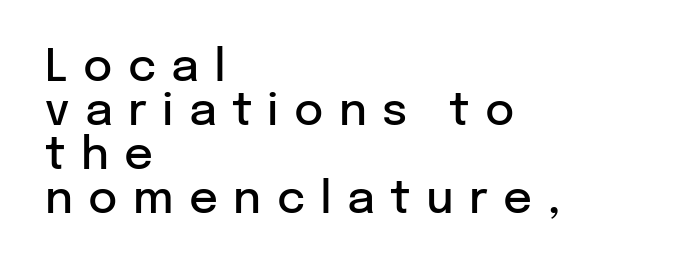
Is this a sans? Yes — the strokes have no serifs. A somewhat darkened texture: the type is semibold rather than bold. These lines are set flush left with a ragged right edge. What stands out about the letter spacing? Its width — letters are far apart.
